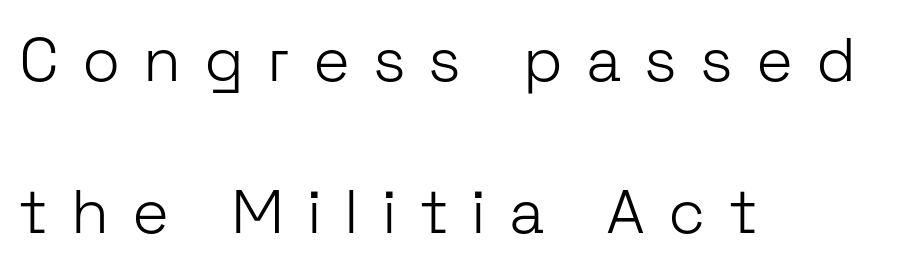
{"serif": "no", "italic": "no", "bold": "no", "weight": "light", "width": "normal", "stroke_contrast": "low", "x_height": "medium", "monospaced": "no", "underline": "no", "align": "left", "line_spacing": "loose", "line_spacing_ratio": 2.45, "letter_spacing": "wide", "letter_spacing_em": 0.37, "glyph_px": 62}
